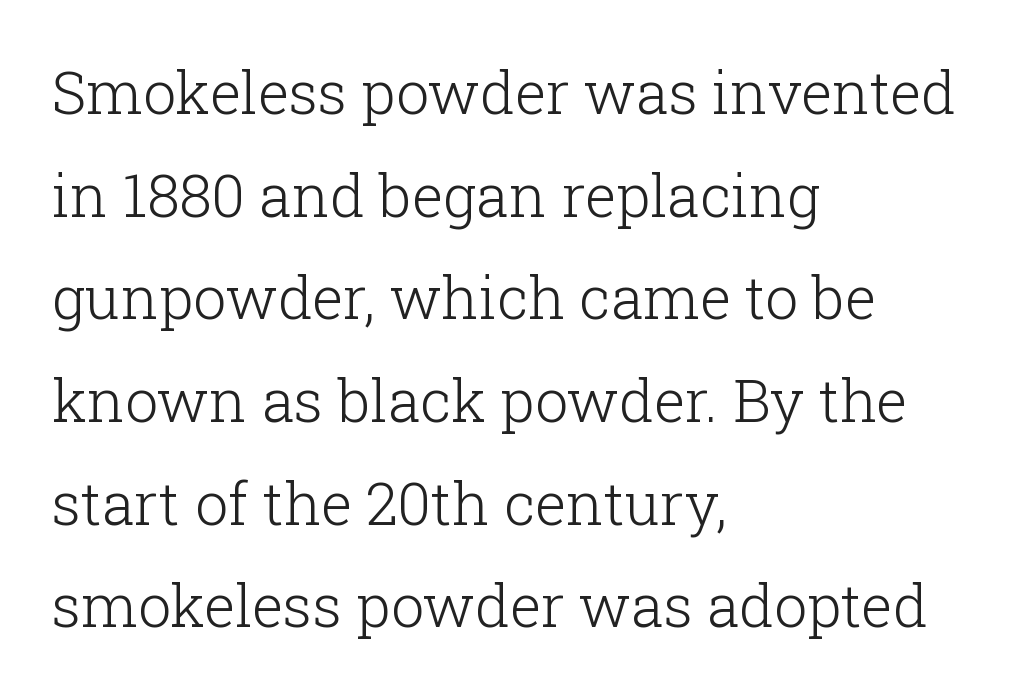
{"serif": "yes", "italic": "no", "bold": "no", "weight": "light", "width": "normal", "stroke_contrast": "low", "x_height": "medium", "monospaced": "no", "underline": "no", "align": "left", "line_spacing_ratio": 1.74, "letter_spacing": "normal", "letter_spacing_em": 0.0, "glyph_px": 59}
